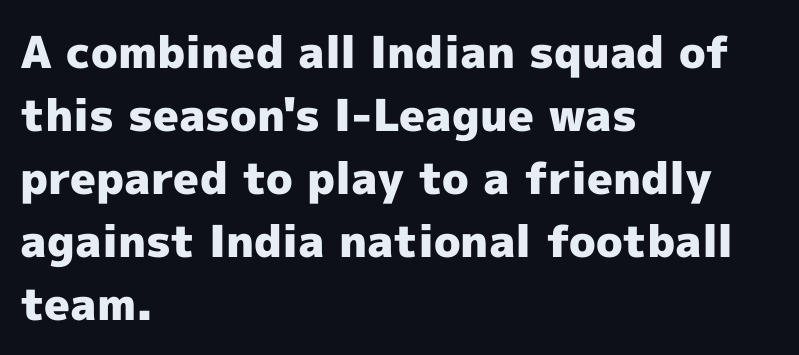
{"serif": "no", "italic": "no", "bold": "yes", "weight": "heavy", "width": "normal", "x_height": "medium", "monospaced": "no", "underline": "no", "align": "left", "line_spacing": "normal", "line_spacing_ratio": 1.43, "letter_spacing": "normal", "letter_spacing_em": 0.0, "glyph_px": 44}
